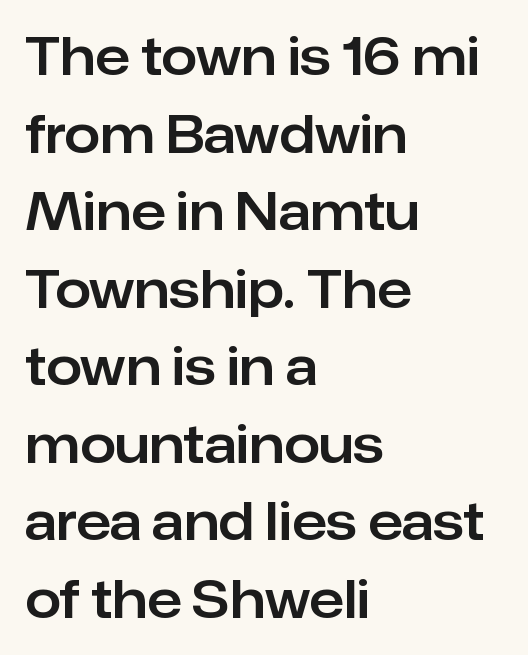
{"serif": "no", "italic": "no", "width": "normal", "stroke_contrast": "low", "x_height": "medium", "monospaced": "no", "underline": "no", "align": "left", "line_spacing": "normal", "line_spacing_ratio": 1.52, "letter_spacing": "normal", "letter_spacing_em": 0.0, "glyph_px": 51}
